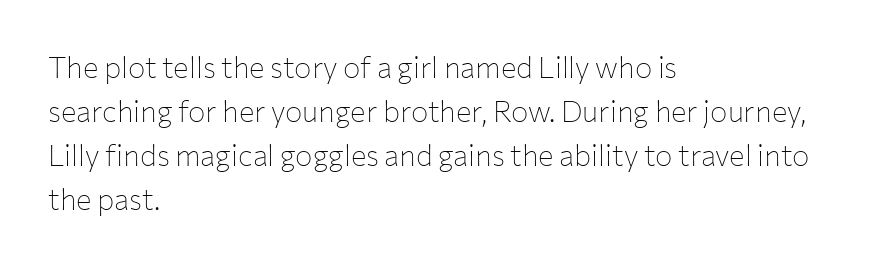
The designer left line spacing at the default. This reads as an unemphasized weight, regular at the heaviest. The passage is arranged the way most books set body copy — flush left. Letter spacing: default. Every character sits straight up, as roman type does.
